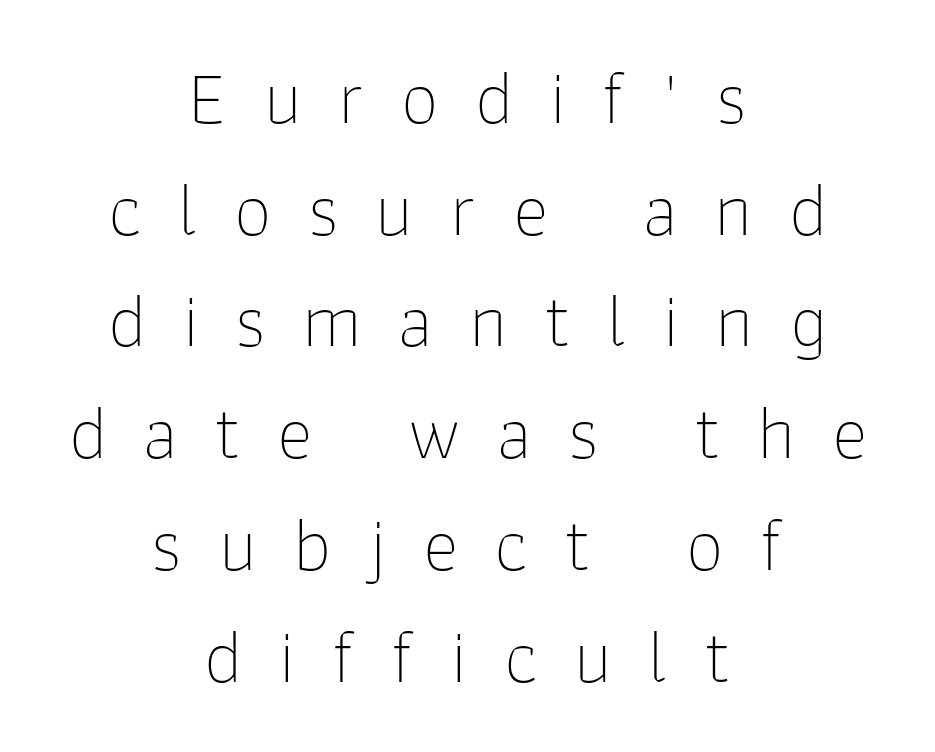
The image shows 76 px thin sans-serif type, upright; set centered, normal line spacing (1.47x), unusually wide letter spacing (+0.48 em), not underlined; low stroke contrast and a medium x-height.
